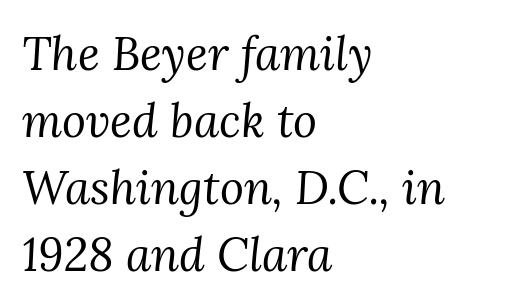
The image shows 46 px regular-weight serif type, italic (leaning right); set left-aligned, normal line spacing (1.46x), normal letter spacing, not underlined; medium stroke contrast and a medium x-height.
